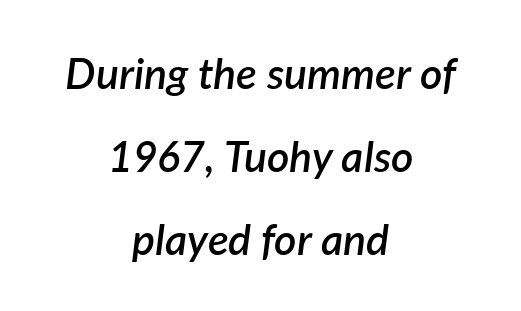
The image shows 43 px semibold type, italic (leaning right); set centered, loose line spacing (1.93x), normal letter spacing, not underlined; low stroke contrast and a medium x-height.
